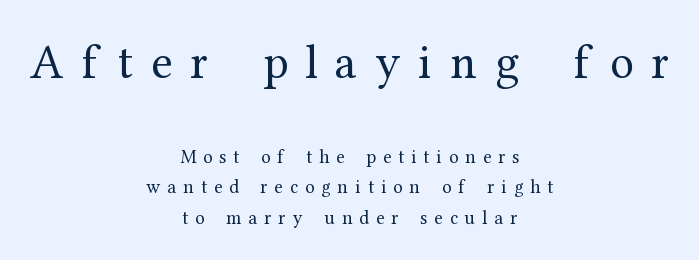
The image shows 48 px regular-weight serif type, upright; set centered, normal line spacing (1.61x), unusually wide letter spacing (+0.37 em), not underlined; the first (top) block is 2.53x larger; medium stroke contrast and a medium x-height.
